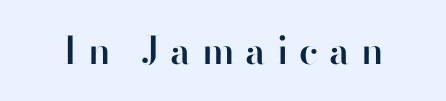
{"serif": "no", "italic": "no", "bold": "semi", "weight": "semibold", "width": "normal", "stroke_contrast": "high", "x_height": "small", "monospaced": "no", "underline": "no", "letter_spacing": "wide", "letter_spacing_em": 0.28, "glyph_px": 38}
